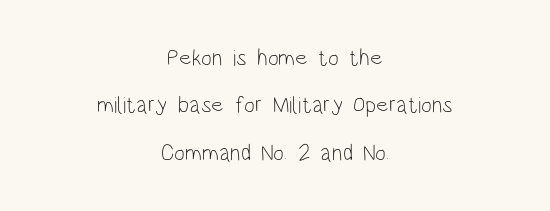
{"italic": "no", "bold": "no", "underline": "no", "align": "center", "line_spacing": "loose", "line_spacing_ratio": 2.06, "letter_spacing": "normal", "letter_spacing_em": 0.0, "glyph_px": 23}
